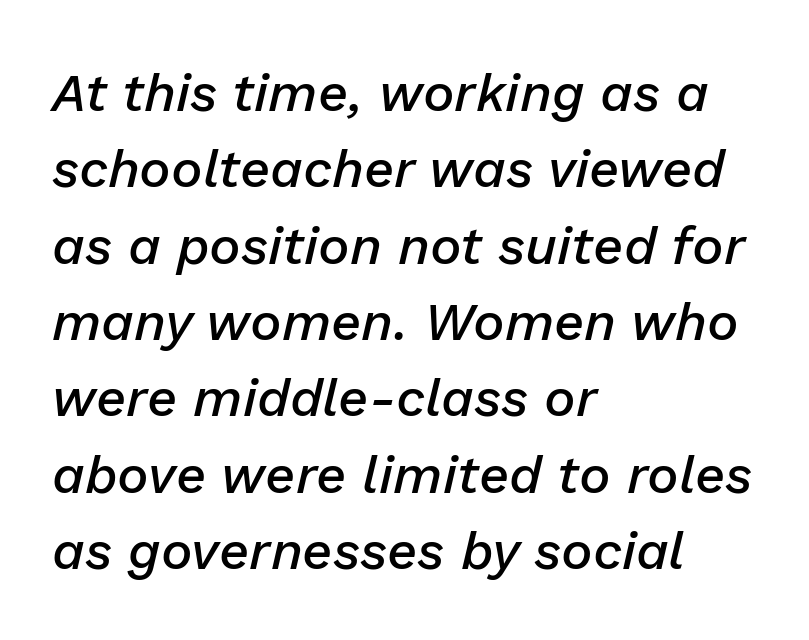
{"italic": "yes", "lean": "right", "slant_degrees": 13, "bold": "semi", "weight": "semibold", "width": "normal", "stroke_contrast": "low", "x_height": "medium", "monospaced": "no", "underline": "no", "align": "left", "line_spacing": "normal", "line_spacing_ratio": 1.44, "letter_spacing": "normal", "letter_spacing_em": 0.0, "glyph_px": 53}
